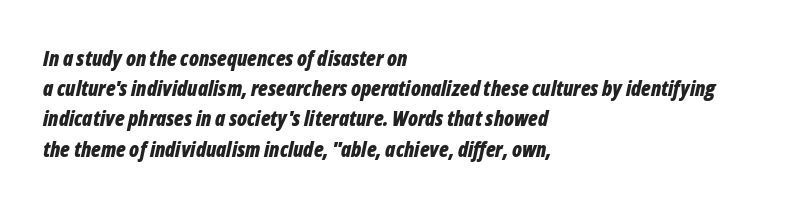
Q: Is the text bold? A: Yes.
Q: Is the text italic (slanted)? A: Yes, it leans right by about 12 degrees.
Q: Is the text underlined? A: No.
Q: How is the paragraph aligned? A: Left-aligned.
Q: Is the spacing between letters normal or unusually wide? A: Normal.
Q: Is the spacing between lines tight, normal or loose? A: Normal.
